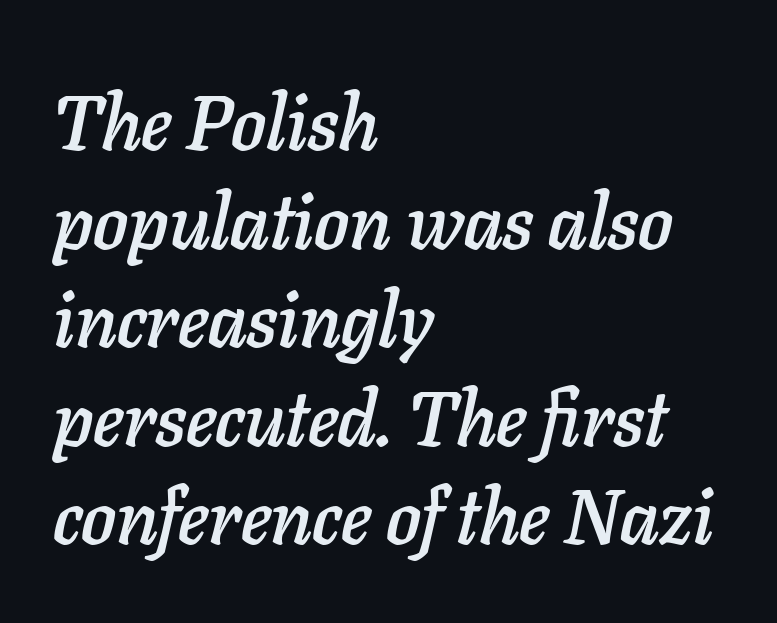
Q: Is the text italic (slanted)? A: Yes, it leans right by about 11 degrees.
Q: Is the text underlined? A: No.
Q: How is the paragraph aligned? A: Left-aligned.
Q: Is the spacing between letters normal or unusually wide? A: Normal.
Q: Is the spacing between lines tight, normal or loose? A: Normal.
Q: Width (condensed, normal, or wide)? A: Normal.
Q: Stroke contrast? A: Low.
Q: x-height? A: Medium.
Q: Monospaced? A: No.
